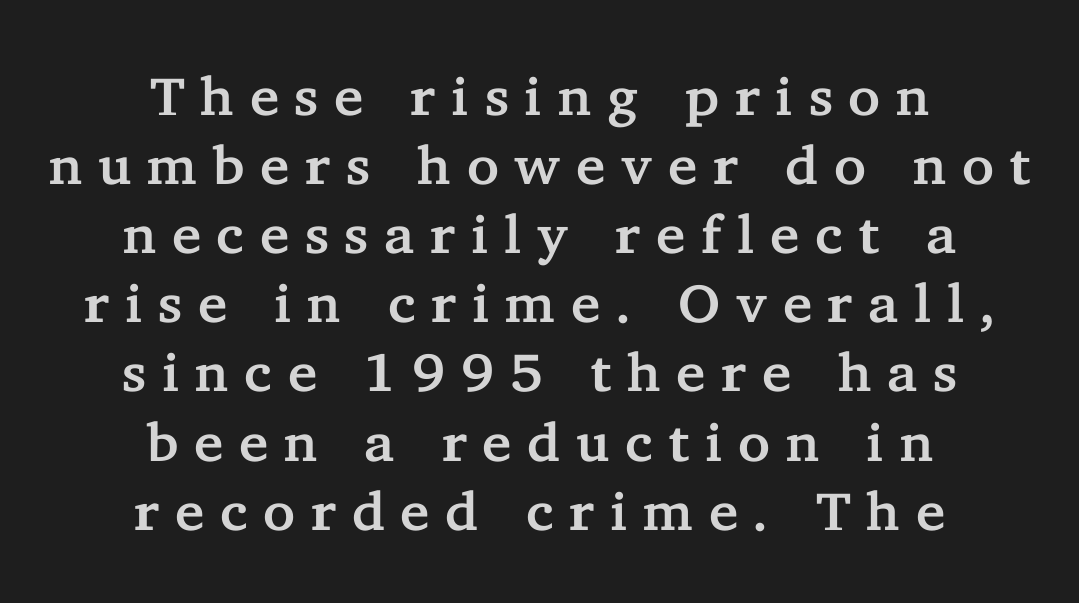
The image shows 54 px serif type, upright; set centered, normal line spacing (1.28x), unusually wide letter spacing (+0.29 em), not underlined; low stroke contrast and a medium x-height.
